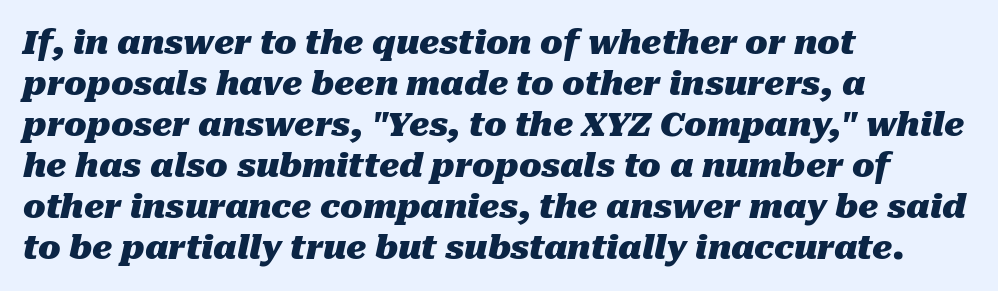
The typesetter chose a ragged-right arrangement here. Look at the tracking — it's just the regular setting, nothing added. Is this a fixed-width face? No — the glyphs have proportional, varying widths. The letters are bold, with thick, heavy strokes.
